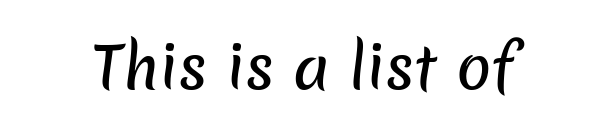
The image shows 58 px sans-serif type; set normal letter spacing, not underlined; low stroke contrast and a medium x-height.
